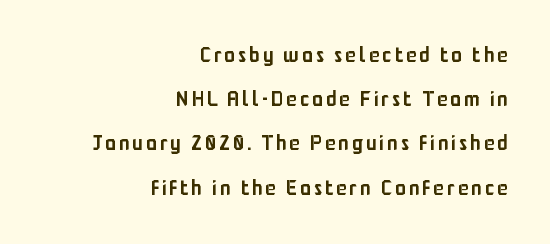
The image shows 22 px text type, upright; set right-aligned, loose line spacing (2.01x), not underlined.
